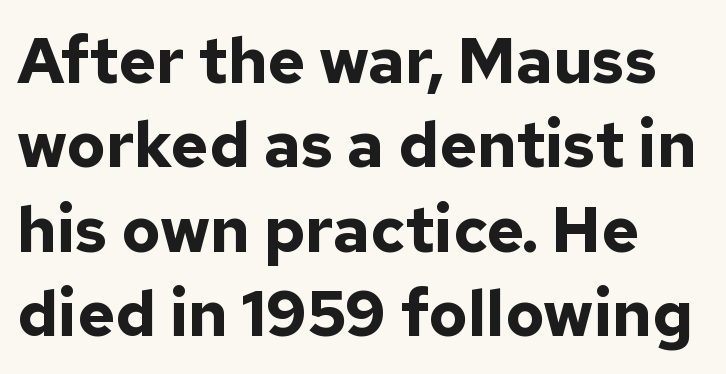
Spacing between characters is what you'd get straight out of the box. Look at the bottom of the vertical strokes: they stop flat, with no serifs. Students, observe: this is what conventionally led text looks like. The glyphs are unaccompanied by any horizontal stroke below them. Each glyph is drawn with heavy, bold strokes. Upright lettering throughout.
